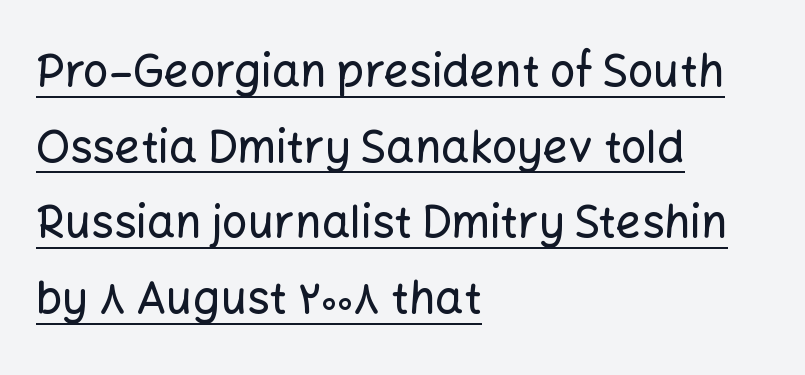
{"serif": "no", "italic": "no", "width": "normal", "stroke_contrast": "low", "x_height": "medium", "monospaced": "no", "underline": "yes", "align": "left", "line_spacing": "normal", "line_spacing_ratio": 1.68, "letter_spacing": "normal", "letter_spacing_em": 0.0, "glyph_px": 45}
